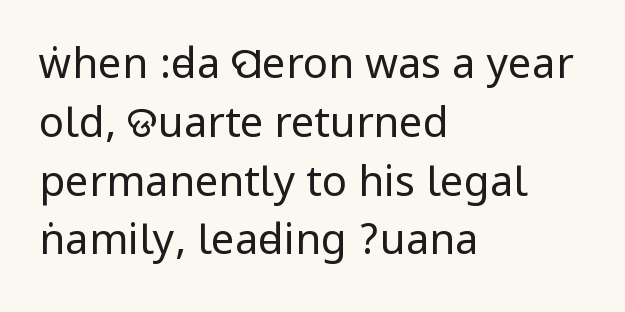
Q: Is the text bold? A: No.
Q: Is the text italic (slanted)? A: No, it is upright.
Q: Is the typeface a serif or a sans-serif typeface? A: Sans-serif.
Q: Is the text underlined? A: No.
Q: How is the paragraph aligned? A: Left-aligned.
Q: Is the spacing between letters normal or unusually wide? A: Normal.
Q: Is the spacing between lines tight, normal or loose? A: Normal.
Q: Width (condensed, normal, or wide)? A: Condensed.
Q: Stroke contrast? A: Low.
